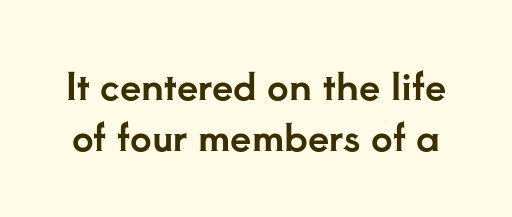
Q: Is the text italic (slanted)? A: No, it is upright.
Q: Is the typeface a serif or a sans-serif typeface? A: Serif.
Q: Is the text underlined? A: No.
Q: Is the spacing between letters normal or unusually wide? A: Normal.
Q: Is the spacing between lines tight, normal or loose? A: Normal.
Q: Width (condensed, normal, or wide)? A: Normal.
Q: Stroke contrast? A: Low.
Q: x-height? A: Small.
Q: Monospaced? A: No.
